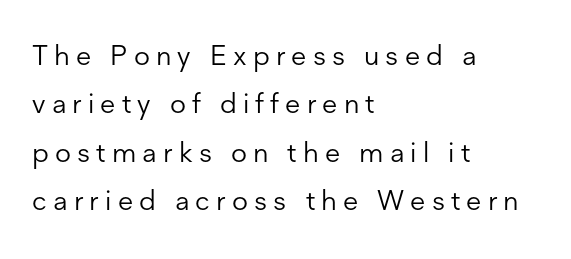
{"serif": "no", "italic": "no", "bold": "no", "weight": "light", "width": "normal", "stroke_contrast": "low", "x_height": "medium", "monospaced": "no", "underline": "no", "align": "left", "line_spacing_ratio": 1.73, "letter_spacing": "wide", "letter_spacing_em": 0.22, "glyph_px": 28}
